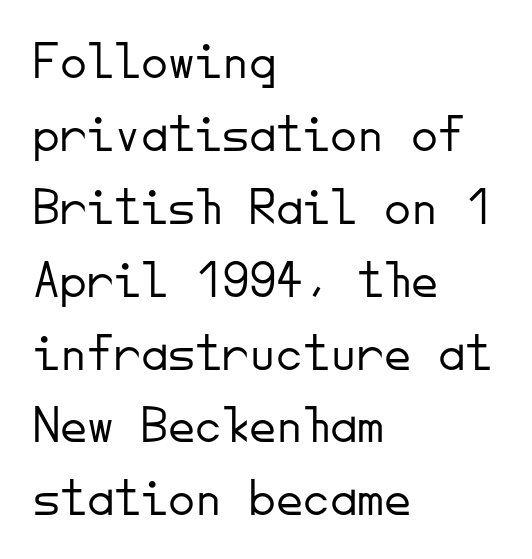
{"serif": "no", "italic": "no", "bold": "no", "weight": "light", "width": "normal", "stroke_contrast": "low", "x_height": "small", "monospaced": "yes", "underline": "no", "align": "left", "line_spacing": "normal", "line_spacing_ratio": 1.35, "letter_spacing": "normal", "letter_spacing_em": 0.0, "glyph_px": 54}
